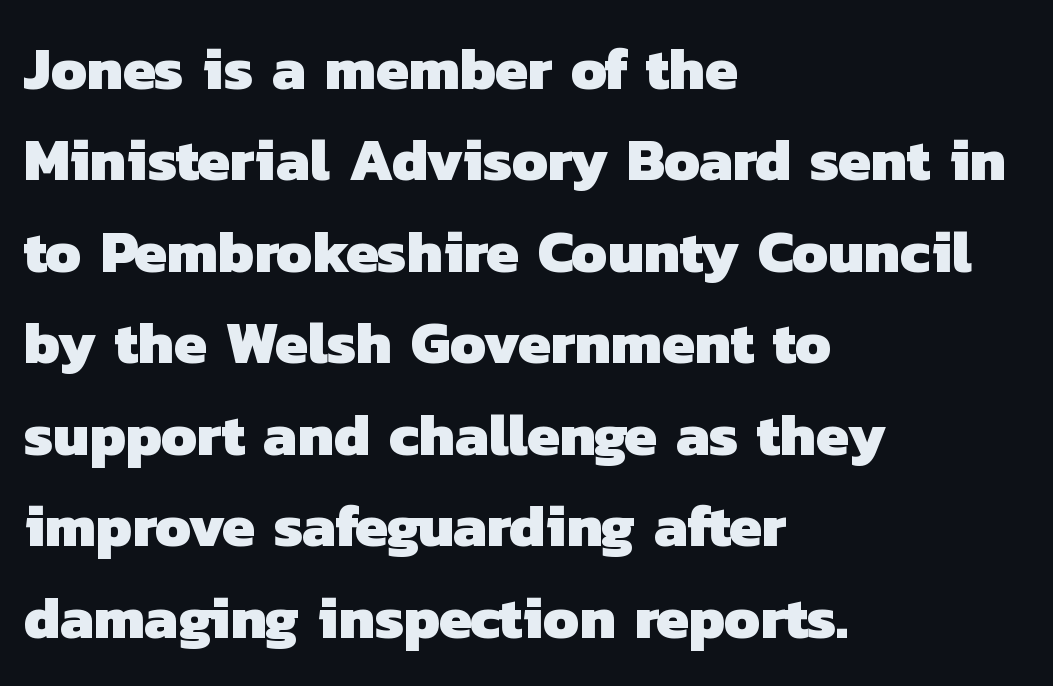
Think of a printed novel: that variable character pitch is what you see here. Descenders hang freely into open space. Heavy-handed strokes throughout: this text is bold. The compositor pushed each line to the left boundary.
